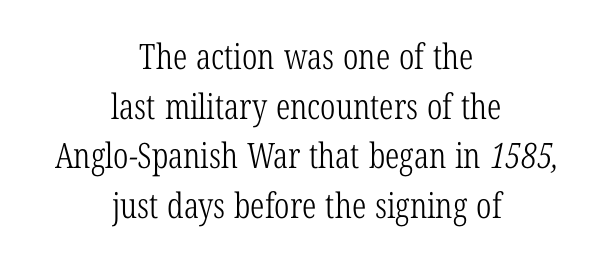
Q: Is the text bold? A: No.
Q: Is the typeface a serif or a sans-serif typeface? A: Serif.
Q: Is the text underlined? A: No.
Q: How is the paragraph aligned? A: Centered.
Q: Is the spacing between letters normal or unusually wide? A: Normal.
Q: Is the spacing between lines tight, normal or loose? A: Normal.
Q: Width (condensed, normal, or wide)? A: Condensed.
Q: Stroke contrast? A: Low.
Q: x-height? A: Medium.
Q: Monospaced? A: No.
